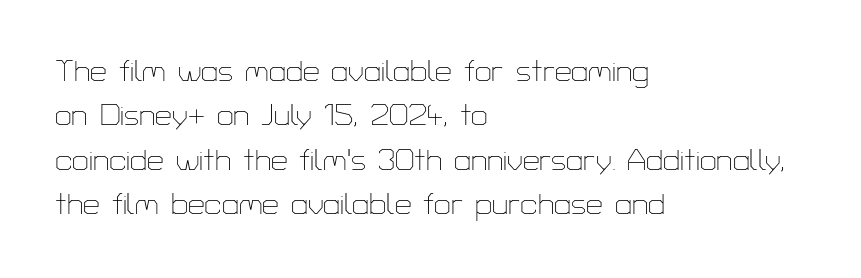
The image shows 30 px thin sans-serif type, upright; set left-aligned, normal line spacing (1.48x), normal letter spacing, not underlined; low stroke contrast and a medium x-height.
